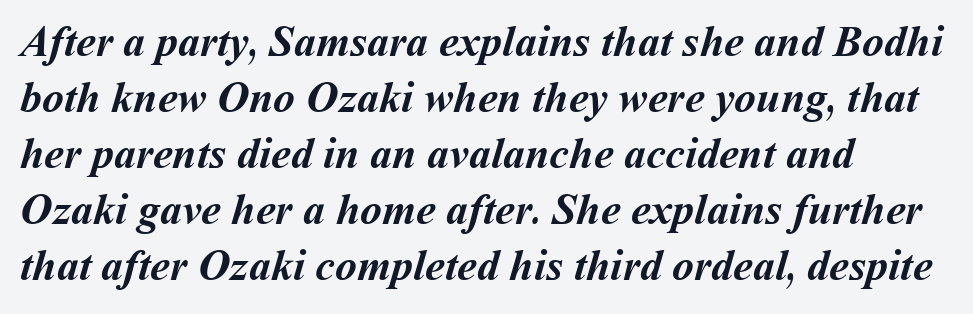
The vertical gap from one line to the next is medium. The face used here is proportionally spaced, like ordinary book or web type. A dark, heavy texture on the line: the type is bold. Observe the ordinary spacing: letters are neighbours, not strangers. Horizontally, the lines are justified to the leading edge only. The foot of each line stays bare and open.
